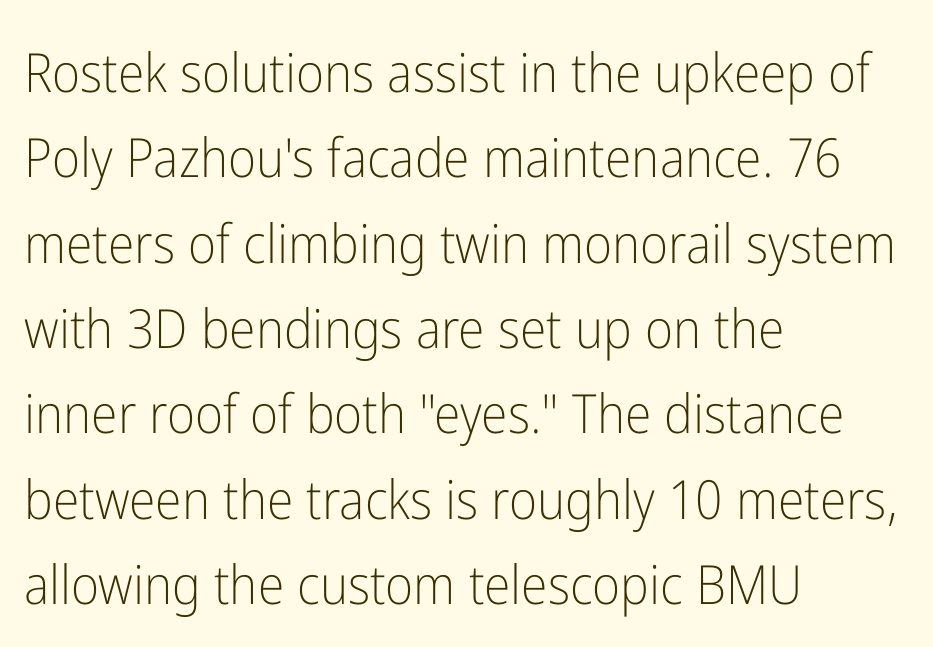
{"serif": "no", "italic": "no", "bold": "no", "weight": "light", "width": "condensed", "stroke_contrast": "low", "x_height": "medium", "monospaced": "no", "underline": "no", "align": "left", "line_spacing": "normal", "line_spacing_ratio": 1.58, "letter_spacing": "normal", "letter_spacing_em": 0.0, "glyph_px": 54}
